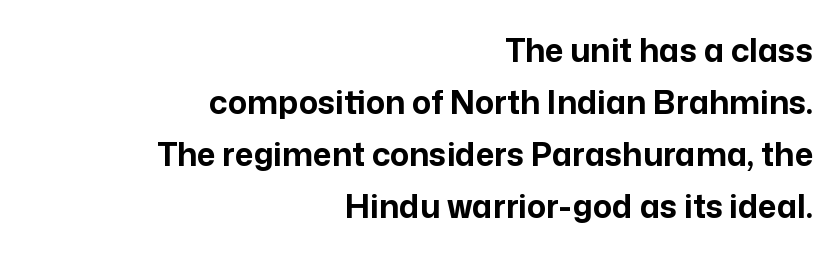
The image shows 32 px bold sans-serif type, upright; set right-aligned, normal line spacing (1.62x), normal letter spacing, not underlined; low stroke contrast and a medium x-height.
